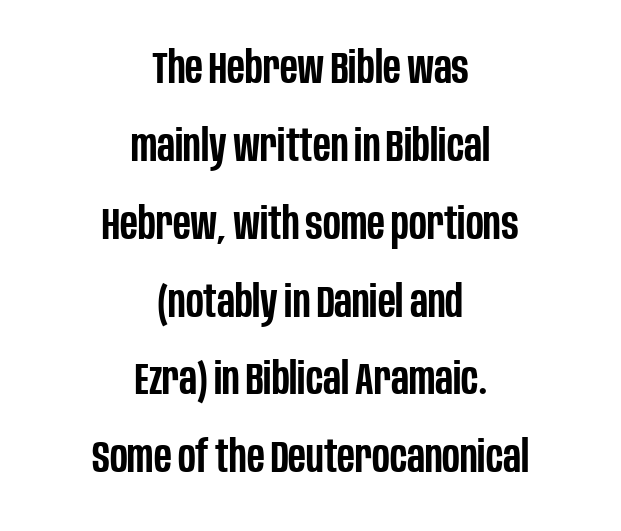
These lines were composed using upright roman letters. Here the glyphs are tracked normally, forming tight word shapes. Descender tails drop into unmarked territory. Slightly chunky letters — semibold, I'd say, not full bold. Notice how the passage keeps no hard edge, just a central spine.
